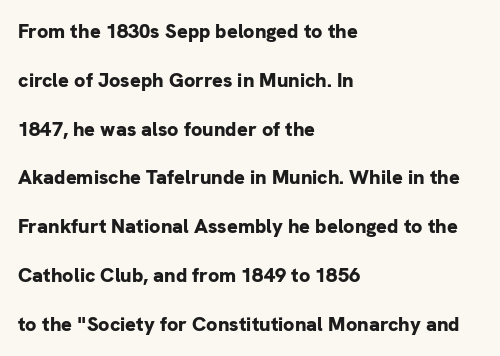
Q: Is the text bold? A: Yes.
Q: Is the text italic (slanted)? A: No, it is upright.
Q: Is the text underlined? A: No.
Q: How is the paragraph aligned? A: Left-aligned.
Q: Is the spacing between letters normal or unusually wide? A: Normal.
Q: Is the spacing between lines tight, normal or loose? A: Loose.
